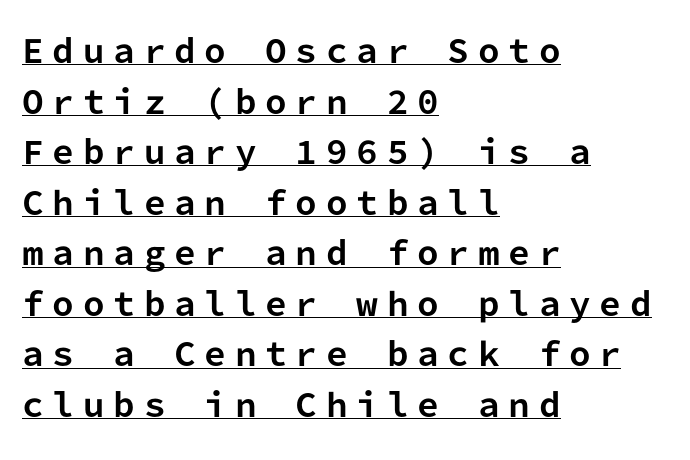
Descenders here cross a horizontal rule under the line. The face used here has the dense, thick strokes of a bold. Every stem runs plumb, perpendicular to the baseline. Notice how descenders clear the ascenders below comfortably — that's standard leading.
